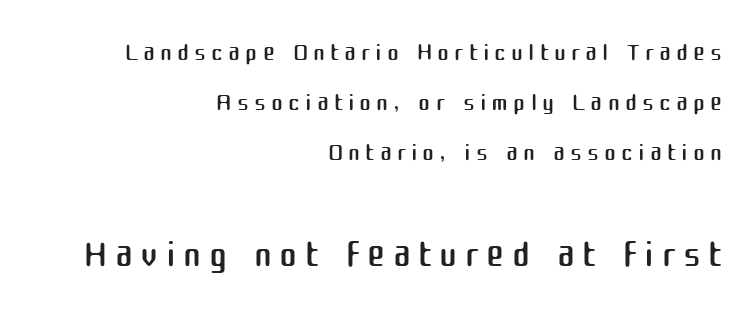
The lower block of text is set noticeably larger than the block above it. Teacher's note: observe the even right margin — that is flush-right alignment. The lettering stays uniformly vertical, giving the passage a roman look. Any mark beneath the type? The region is blank. Think of a printed novel: that variable character pitch is what you see here. Horizontal bands of white between lines are of average thickness.
